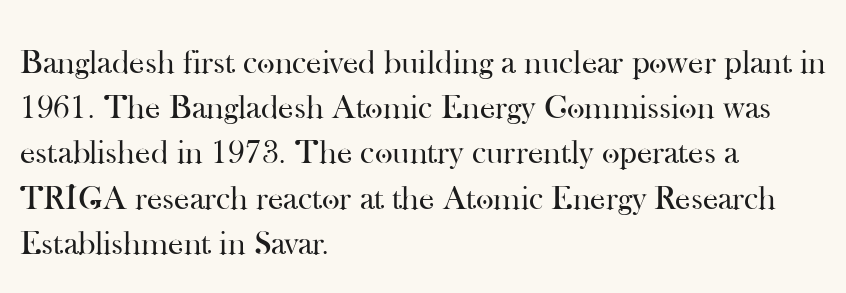
The image shows 34 px regular-weight serif type, upright; set left-aligned, normal line spacing (1.33x), normal letter spacing, not underlined; high stroke contrast and a small x-height.
